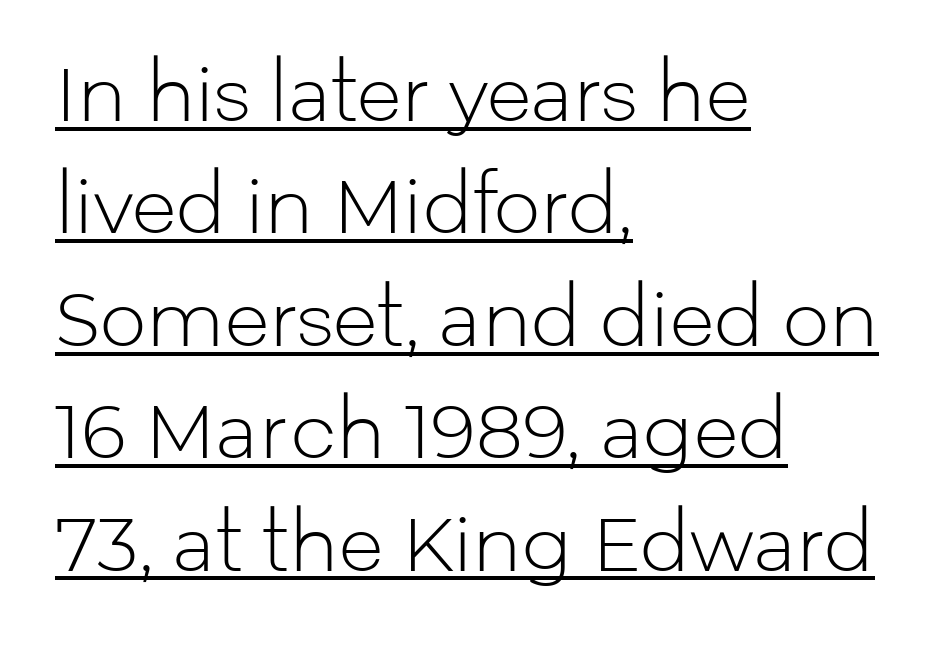
{"serif": "no", "italic": "no", "bold": "no", "weight": "light", "width": "normal", "stroke_contrast": "low", "x_height": "medium", "monospaced": "no", "underline": "yes", "align": "left", "line_spacing": "normal", "line_spacing_ratio": 1.52, "letter_spacing": "normal", "letter_spacing_em": 0.0, "glyph_px": 74}
